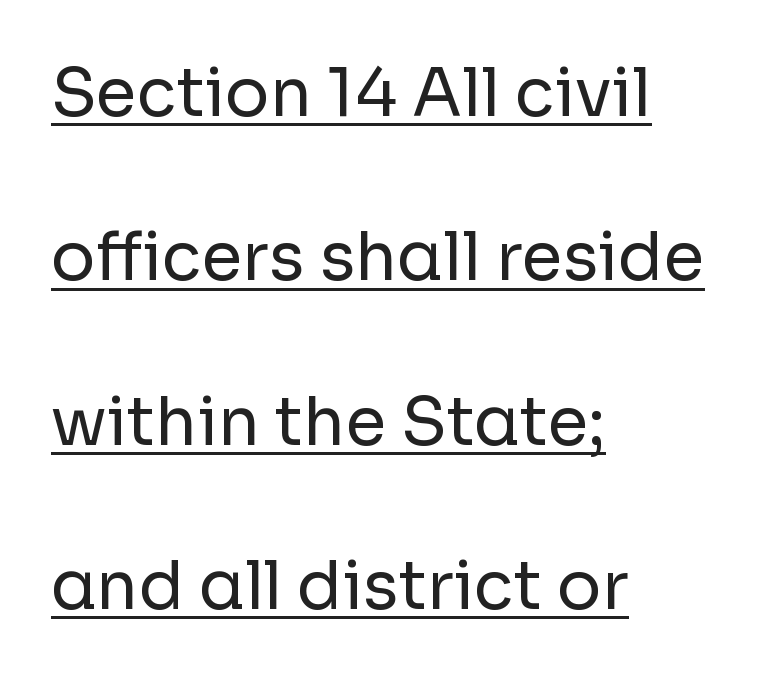
Q: Is the text bold? A: No.
Q: Is the text italic (slanted)? A: No, it is upright.
Q: Is the typeface a serif or a sans-serif typeface? A: Sans-serif.
Q: Is the text underlined? A: Yes.
Q: How is the paragraph aligned? A: Left-aligned.
Q: Is the spacing between letters normal or unusually wide? A: Normal.
Q: Is the spacing between lines tight, normal or loose? A: Loose.
Q: Width (condensed, normal, or wide)? A: Normal.
Q: Stroke contrast? A: Low.
Q: x-height? A: Medium.
Q: Monospaced? A: No.
